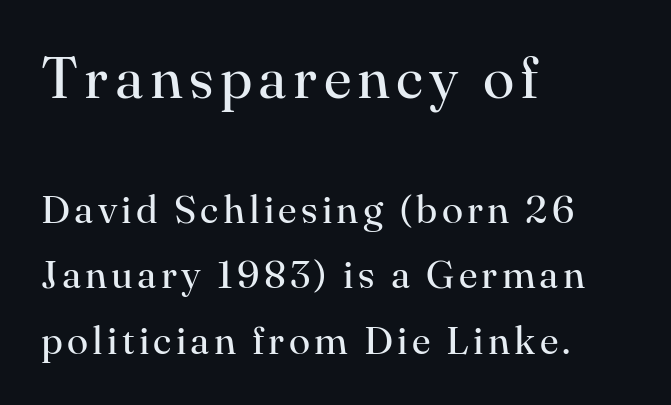
{"serif": "yes", "italic": "no", "bold": "no", "weight": "regular", "width": "normal", "stroke_contrast": "high", "x_height": "small", "monospaced": "no", "underline": "no", "align": "left", "line_spacing": "normal", "line_spacing_ratio": 1.67, "larger_block": "first", "size_ratio": 1.49, "glyph_px": 58}
